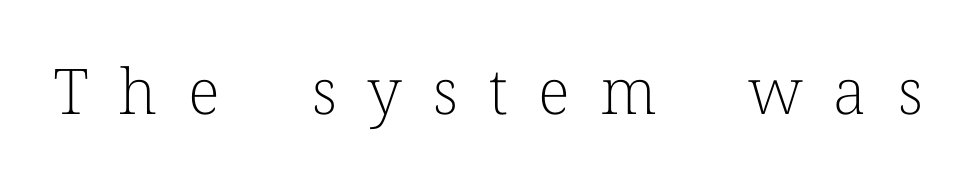
Q: Is the text bold? A: No.
Q: Is the text italic (slanted)? A: No, it is upright.
Q: Is the typeface a serif or a sans-serif typeface? A: Serif.
Q: Is the text underlined? A: No.
Q: Is the spacing between letters normal or unusually wide? A: Unusually wide.
Q: Width (condensed, normal, or wide)? A: Normal.
Q: Stroke contrast? A: Low.
Q: x-height? A: Medium.
Q: Monospaced? A: No.
